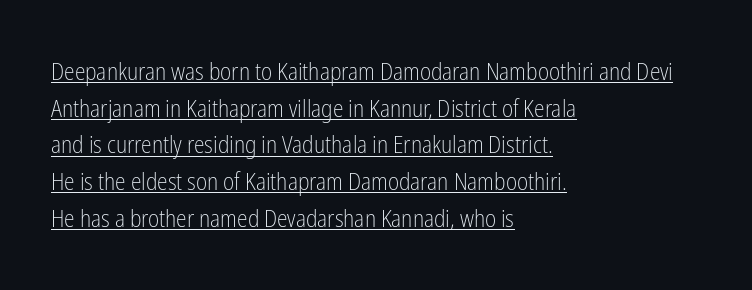
{"italic": "no", "bold": "no", "underline": "yes", "align": "left", "line_spacing": "normal", "line_spacing_ratio": 1.53, "letter_spacing": "normal", "letter_spacing_em": 0.0, "glyph_px": 24}
